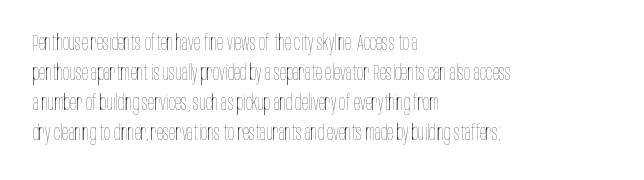
{"italic": "no", "bold": "no", "underline": "no", "align": "left", "line_spacing": "normal", "line_spacing_ratio": 1.43, "letter_spacing": "normal", "letter_spacing_em": 0.0, "glyph_px": 21}
